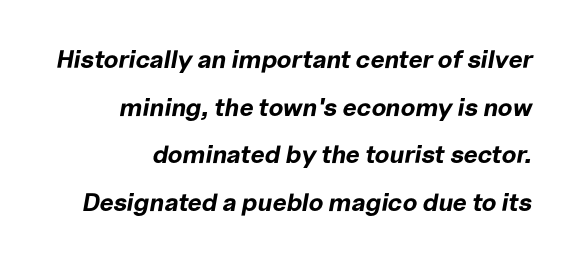
Heft: maximum for text — a bold. The lettering tilts uniformly, giving the passage an italic look. Glyph-to-glyph distance matches everyday printed text. Leading: increased. Layout note: lines flush right. The space beneath each line is pristine and unruled.
